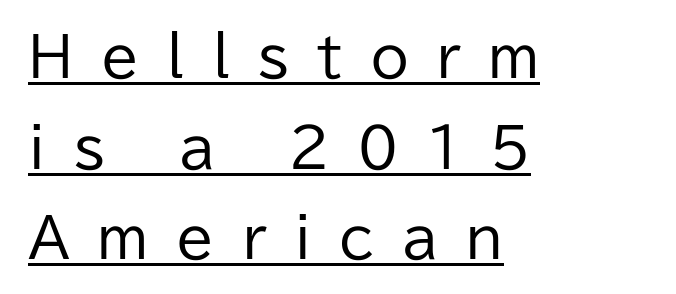
The image shows 55 px regular-weight sans-serif type, upright; set left-aligned, normal line spacing (1.65x), unusually wide letter spacing (+0.5 em), underlined; low stroke contrast and a medium x-height.
